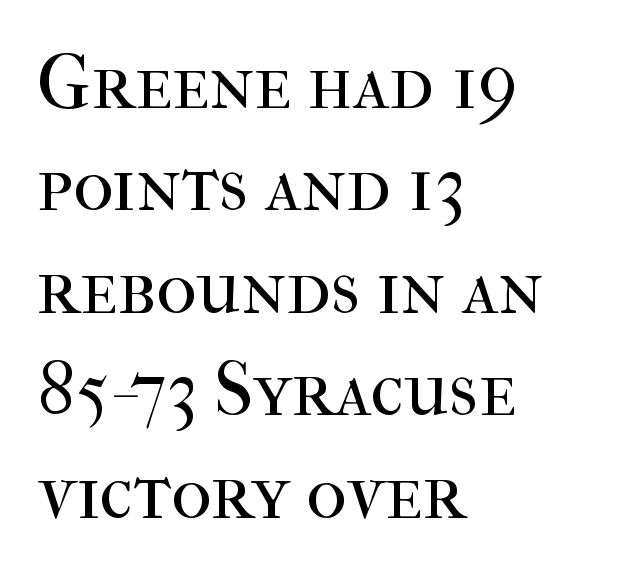
The passage shown is typeset with a serif family. The glyphs are unaccompanied by any horizontal stroke below them. The cut favours lightness, reaching ordinary text weight at its darkest. Honestly, the letter spacing is just normal — you wouldn't notice it.
